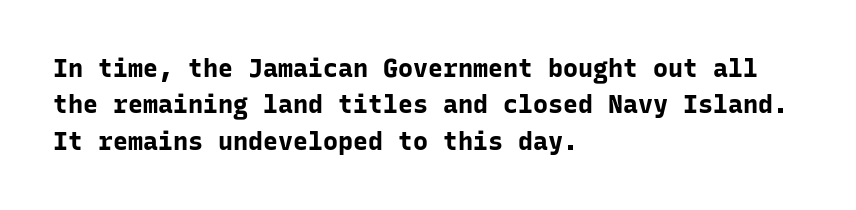
{"italic": "no", "bold": "yes", "underline": "no", "align": "left", "line_spacing": "normal", "line_spacing_ratio": 1.46, "letter_spacing": "normal", "letter_spacing_em": 0.0, "glyph_px": 25}
